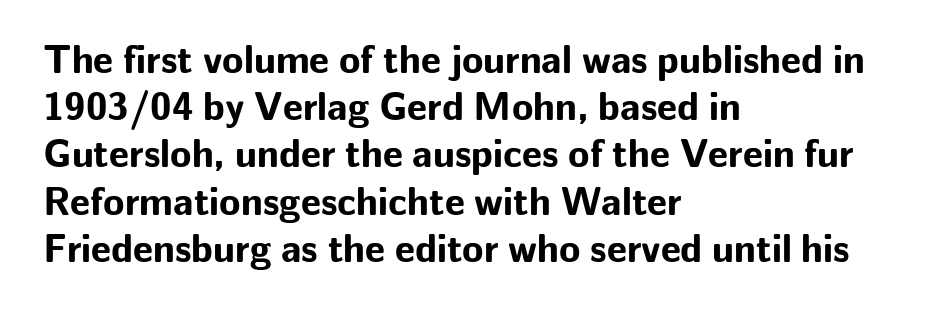
{"serif": "no", "italic": "no", "bold": "yes", "weight": "bold", "width": "normal", "stroke_contrast": "low", "x_height": "medium", "monospaced": "no", "underline": "no", "align": "left", "line_spacing_ratio": 1.21, "letter_spacing": "normal", "letter_spacing_em": 0.0, "glyph_px": 39}
